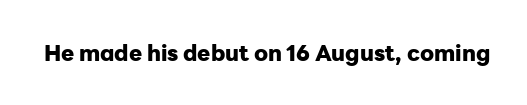
Short note: letters normally spaced. Words float on clear page, feet unadorned. The letters stand upright; this is a roman face. Heavy, bold letterforms.
